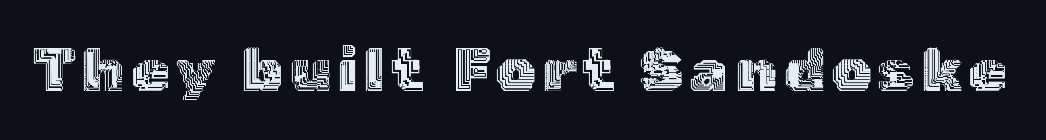
Descenders are the only things crossing below the line. A roman cut, with each character standing at attention. Each letter keeps its own natural width here, so spacing adapts to shape.
